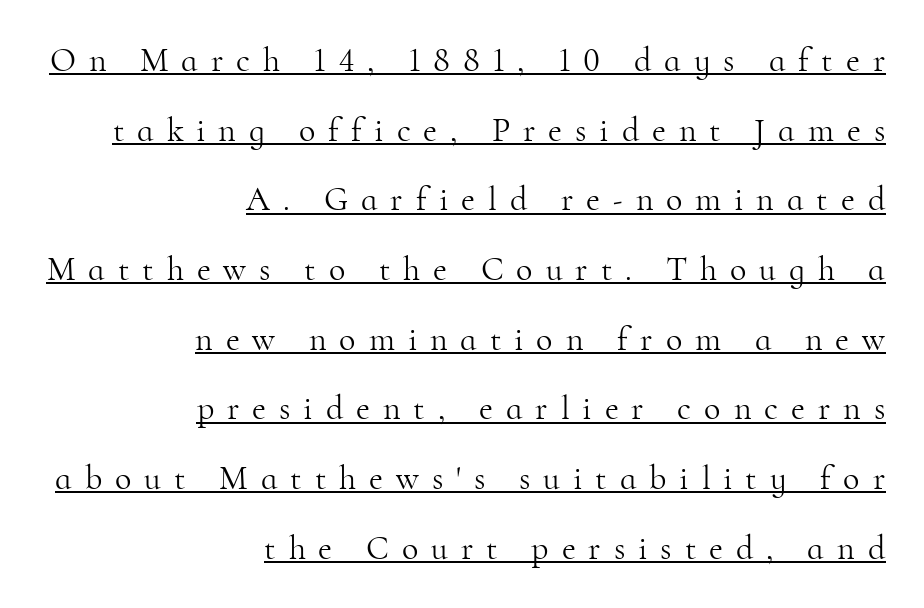
The image shows 34 px light serif type, upright; set right-aligned, loose line spacing (2.05x), unusually wide letter spacing (+0.38 em), underlined; high stroke contrast and a small x-height.
